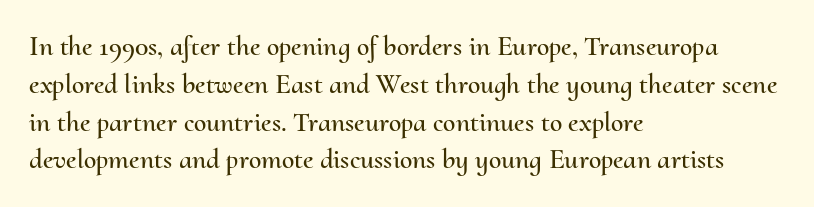
The image shows 28 px text type, upright; set left-aligned, normal line spacing (1.35x), normal letter spacing, not underlined; medium stroke contrast and a small x-height.
